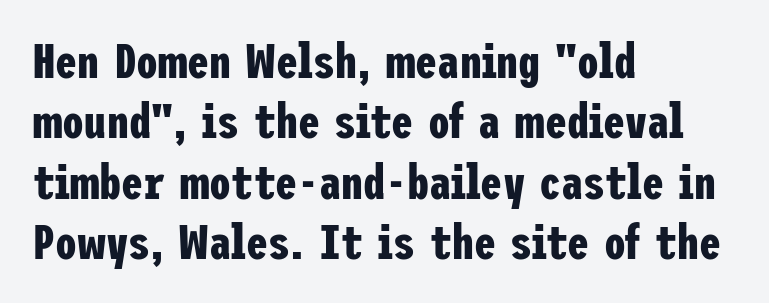
{"serif": "no", "italic": "no", "bold": "yes", "weight": "bold", "width": "condensed", "stroke_contrast": "low", "x_height": "medium", "underline": "no", "align": "left", "line_spacing_ratio": 1.23, "letter_spacing": "normal", "letter_spacing_em": 0.0, "glyph_px": 49}
